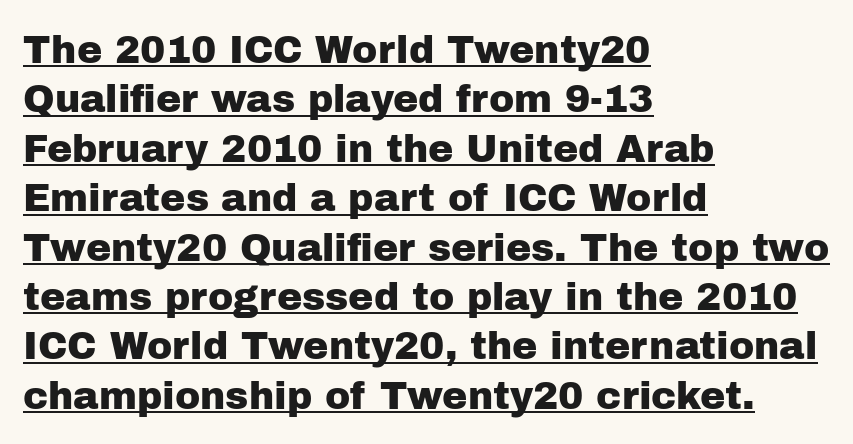
The image shows 38 px sans-serif type, upright; set left-aligned, normal line spacing (1.3x), normal letter spacing, underlined; low stroke contrast and a medium x-height.
